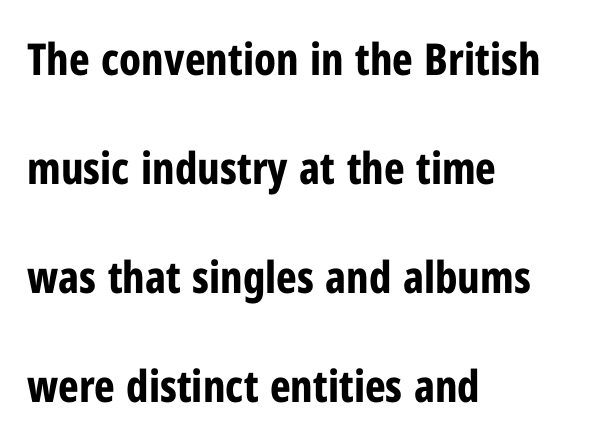
Q: Is the text bold? A: Yes.
Q: Is the text italic (slanted)? A: No, it is upright.
Q: Is the typeface a serif or a sans-serif typeface? A: Sans-serif.
Q: Is the text underlined? A: No.
Q: How is the paragraph aligned? A: Left-aligned.
Q: Is the spacing between letters normal or unusually wide? A: Normal.
Q: Is the spacing between lines tight, normal or loose? A: Loose.
Q: Width (condensed, normal, or wide)? A: Condensed.
Q: Stroke contrast? A: Low.
Q: x-height? A: Medium.
Q: Monospaced? A: No.
